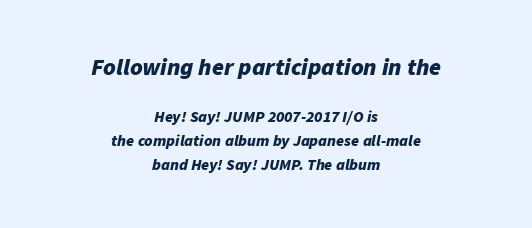
A normal amount of white space separates one row of letters from the next. The setting favours the middle, as headings and verse often do. The lettering tilts uniformly, giving the passage an italic look. The first block has been scaled up relative to the second. Each glyph is drawn with heavy, bold strokes.
